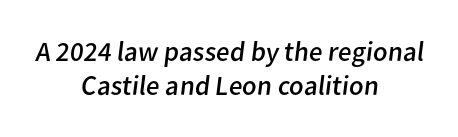
{"serif": "no", "bold": "no", "weight": "regular", "width": "normal", "stroke_contrast": "low", "x_height": "medium", "monospaced": "no", "underline": "no", "align": "center", "line_spacing_ratio": 1.23, "letter_spacing": "normal", "letter_spacing_em": 0.0, "glyph_px": 28}
